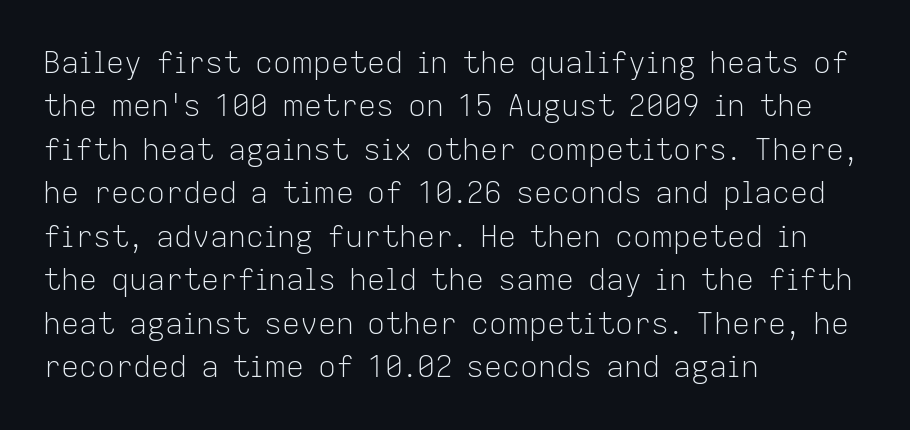
The lines are quadded left. Note the varied advance widths — an 'i' is clearly narrower than an 'm'. The specimen omits any rule beneath the text block's lines. No chunkiness to these letters — they're not bold. The typeface chosen for these lines omits serifs.
